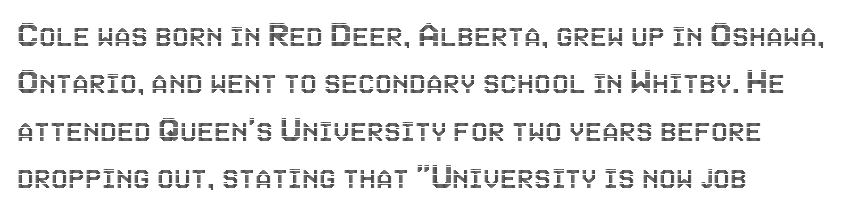
The image shows 38 px condensed type, upright; set left-aligned, normal line spacing (1.25x), normal letter spacing, not underlined; a large x-height.
